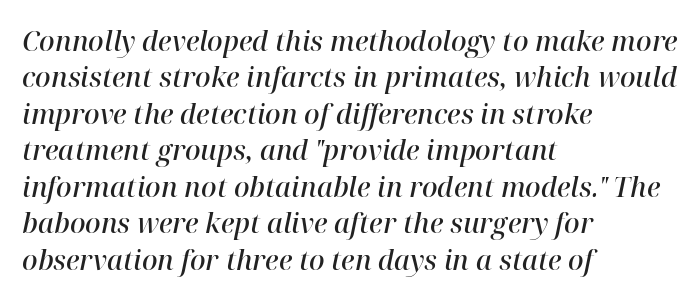
It's the slanting kind of type. Honestly, the row spacing looks completely unremarkable. The passage shown is semibold, sitting just below true bold. Lines of text with bare space underneath. What stands out about the letter spacing? Nothing — it is the standard amount. The setting favours the left margin, as ordinary paragraphs usually do.
